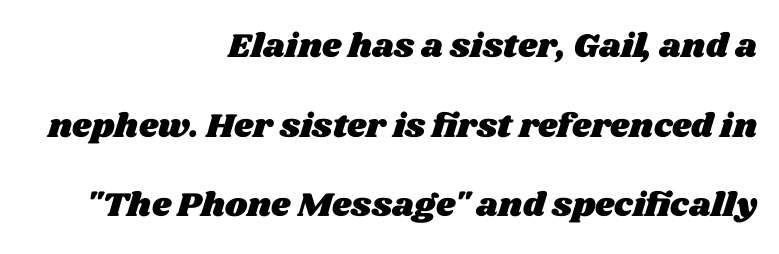
{"width": "wide", "stroke_contrast": "medium", "x_height": "large", "monospaced": "no", "underline": "no", "align": "right", "line_spacing": "loose", "line_spacing_ratio": 2.34, "letter_spacing": "normal", "letter_spacing_em": 0.0, "glyph_px": 34}
